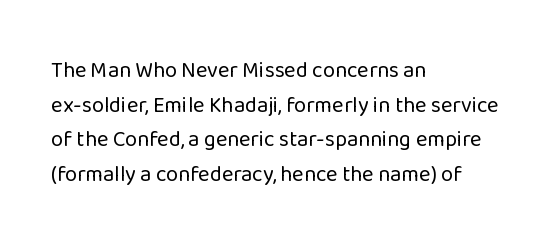
{"italic": "no", "bold": "no", "underline": "no", "align": "left", "line_spacing": "normal", "line_spacing_ratio": 1.57, "letter_spacing": "normal", "letter_spacing_em": 0.0, "glyph_px": 22}
